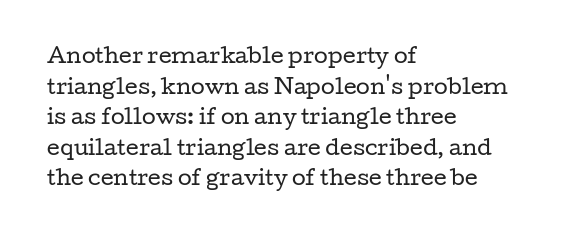
{"italic": "no", "bold": "no", "underline": "no", "align": "left", "line_spacing": "normal", "line_spacing_ratio": 1.53, "letter_spacing": "normal", "letter_spacing_em": 0.0, "glyph_px": 20}
